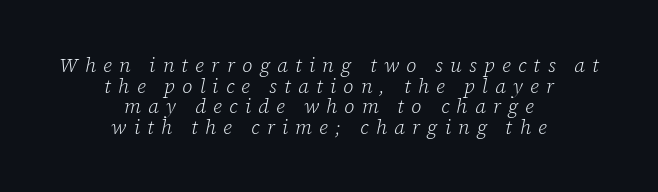
Q: Is the text bold? A: No.
Q: Is the text italic (slanted)? A: Yes, it leans right by about 12 degrees.
Q: Is the text underlined? A: No.
Q: How is the paragraph aligned? A: Centered.
Q: Is the spacing between letters normal or unusually wide? A: Unusually wide.
Q: Is the spacing between lines tight, normal or loose? A: Tight.
